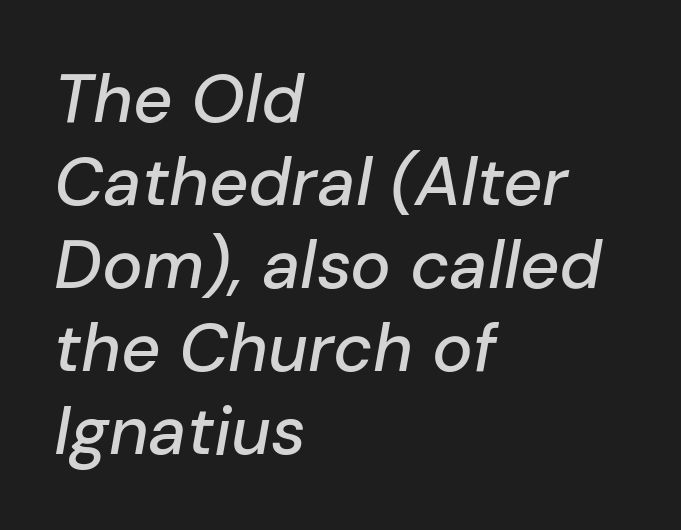
Q: Is the text italic (slanted)? A: Yes, it leans right by about 10 degrees.
Q: Is the text underlined? A: No.
Q: How is the paragraph aligned? A: Left-aligned.
Q: Is the spacing between letters normal or unusually wide? A: Normal.
Q: Width (condensed, normal, or wide)? A: Normal.
Q: Stroke contrast? A: Low.
Q: x-height? A: Medium.
Q: Monospaced? A: No.
